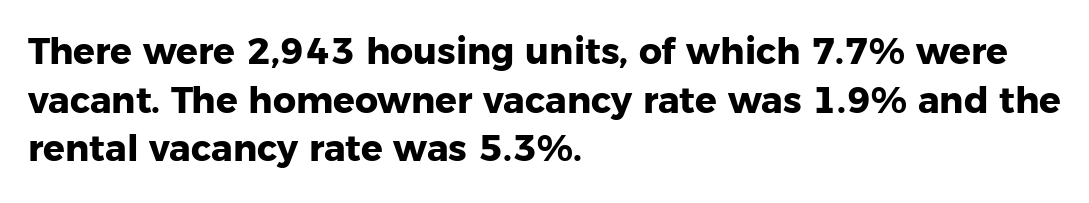
{"serif": "no", "italic": "no", "bold": "yes", "weight": "heavy", "width": "normal", "stroke_contrast": "low", "x_height": "medium", "monospaced": "no", "underline": "no", "align": "left", "line_spacing": "normal", "line_spacing_ratio": 1.35, "letter_spacing": "normal", "letter_spacing_em": 0.0, "glyph_px": 36}
